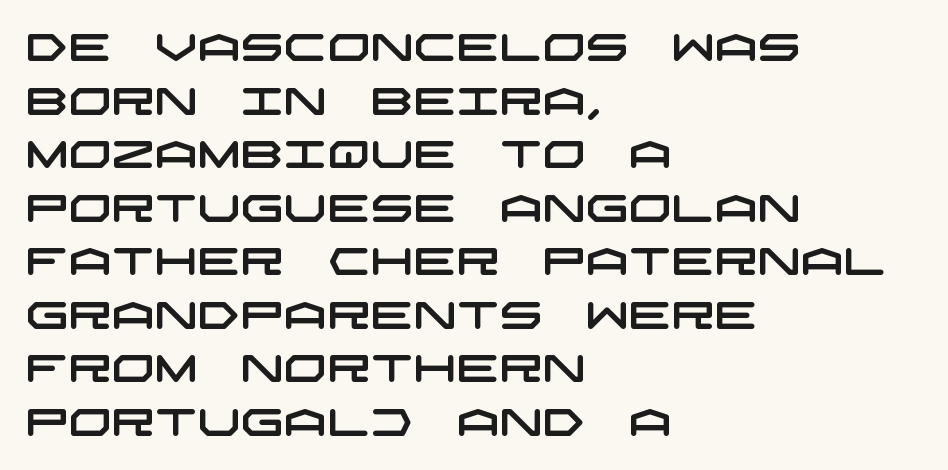
{"serif": "no", "width": "wide", "stroke_contrast": "low", "x_height": "large", "underline": "no", "align": "left", "line_spacing": "normal", "line_spacing_ratio": 1.41, "letter_spacing": "normal", "letter_spacing_em": 0.0, "glyph_px": 38}
